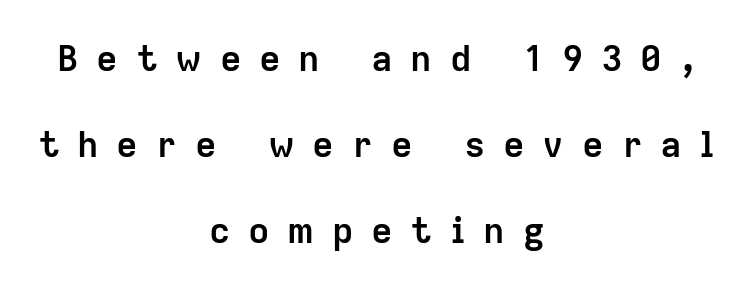
{"serif": "no", "italic": "no", "bold": "yes", "weight": "semibold", "width": "normal", "stroke_contrast": "low", "x_height": "medium", "monospaced": "no", "underline": "no", "align": "center", "line_spacing": "loose", "line_spacing_ratio": 2.39, "letter_spacing": "wide", "letter_spacing_em": 0.49, "glyph_px": 36}
